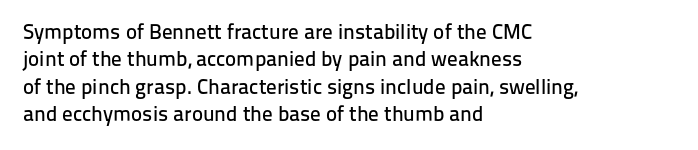
Q: Is the text italic (slanted)? A: No, it is upright.
Q: Is the text underlined? A: No.
Q: How is the paragraph aligned? A: Left-aligned.
Q: Is the spacing between letters normal or unusually wide? A: Normal.
Q: Is the spacing between lines tight, normal or loose? A: Normal.
